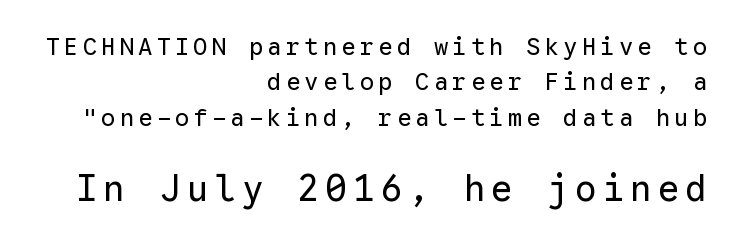
{"serif": "no", "italic": "no", "bold": "no", "weight": "regular", "width": "normal", "stroke_contrast": "low", "x_height": "medium", "monospaced": "yes", "underline": "no", "align": "right", "line_spacing": "normal", "line_spacing_ratio": 1.47, "larger_block": "second", "size_ratio": 1.5, "glyph_px": 36}
